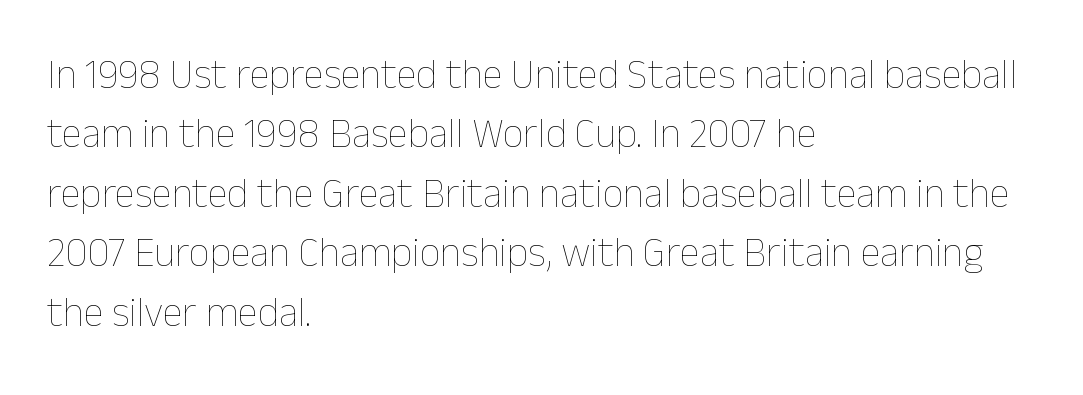
Q: Is the text bold? A: No.
Q: Is the text italic (slanted)? A: No, it is upright.
Q: Is the text underlined? A: No.
Q: How is the paragraph aligned? A: Left-aligned.
Q: Is the spacing between letters normal or unusually wide? A: Normal.
Q: Is the spacing between lines tight, normal or loose? A: Normal.
Q: Width (condensed, normal, or wide)? A: Normal.
Q: Stroke contrast? A: Low.
Q: x-height? A: Medium.
Q: Monospaced? A: No.
